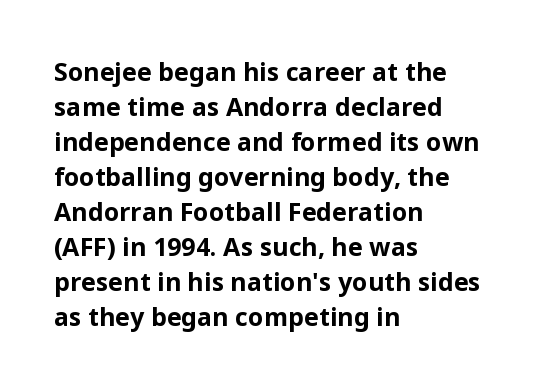
Nope, not italic — everything's standing straight. Regular leading. Teacher's note: observe the even left margin — that is flush-left alignment. The space beneath each line is pristine and unruled. Glyph-to-glyph distance matches everyday printed text.
